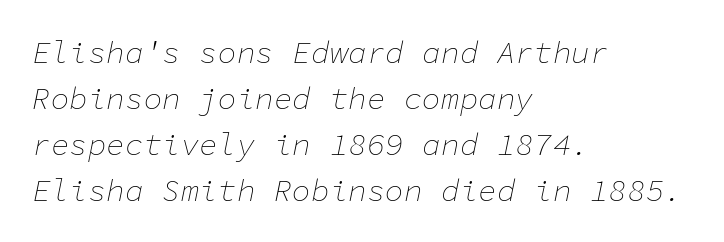
Inter-character spacing is left at the font's built-in metrics. Emphasis-style slanted type is in use. Weight: not bold — regular or lighter. The compositor pushed each line to the left boundary.
